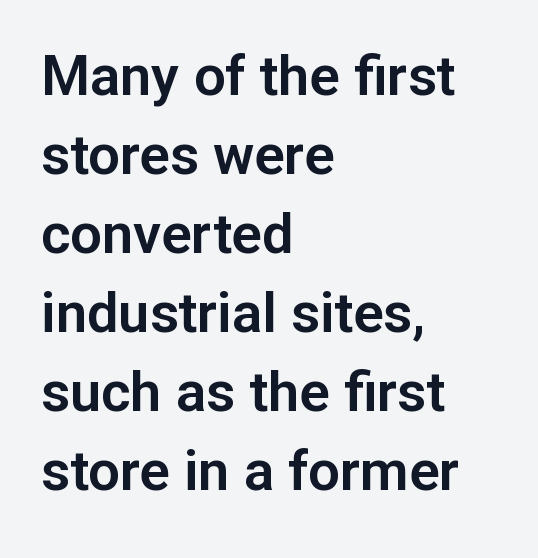
The rendering uses a moderate line-height, typical for paragraphs. The passage shown has conventional tracking throughout. Left-aligned paragraph, ragged on the right. A clean baseline with only descenders dipping below it.
